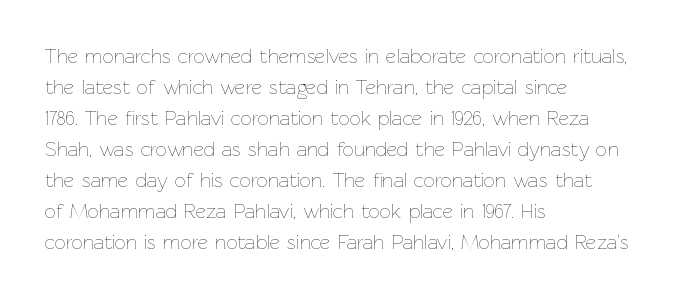
Q: Is the text bold? A: No.
Q: Is the text italic (slanted)? A: No, it is upright.
Q: Is the text underlined? A: No.
Q: How is the paragraph aligned? A: Left-aligned.
Q: Is the spacing between letters normal or unusually wide? A: Normal.
Q: Is the spacing between lines tight, normal or loose? A: Normal.
